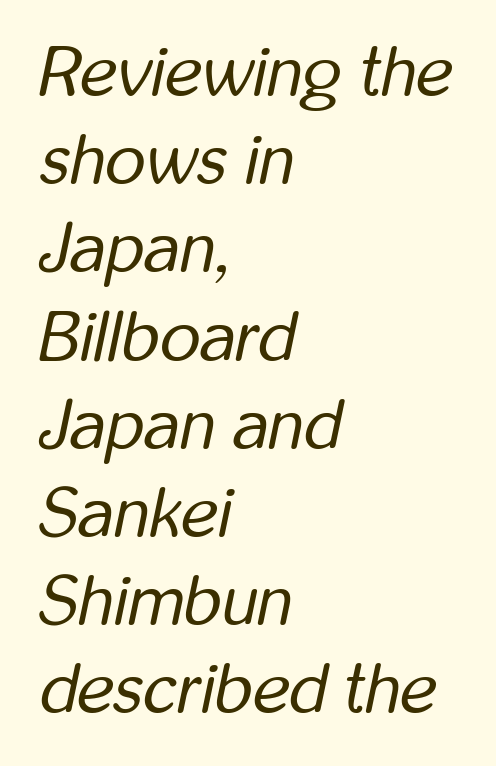
{"italic": "yes", "lean": "right", "slant_degrees": 12, "bold": "no", "weight": "regular", "width": "condensed", "stroke_contrast": "low", "x_height": "medium", "monospaced": "no", "underline": "no", "align": "left", "line_spacing": "normal", "line_spacing_ratio": 1.26, "letter_spacing": "normal", "letter_spacing_em": 0.0, "glyph_px": 70}
